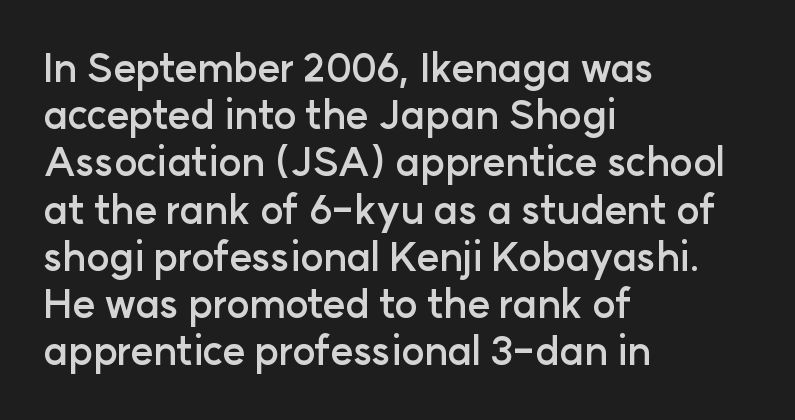
{"serif": "no", "italic": "no", "bold": "yes", "weight": "semibold", "width": "normal", "stroke_contrast": "low", "x_height": "medium", "monospaced": "no", "underline": "no", "align": "left", "line_spacing_ratio": 1.21, "letter_spacing": "normal", "letter_spacing_em": 0.0, "glyph_px": 39}
